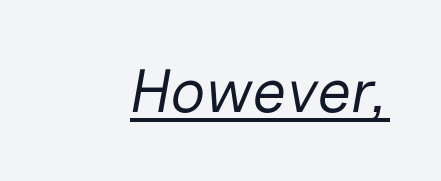
The image shows 61 px regular-weight type, italic (leaning right); set normal letter spacing, underlined; low stroke contrast and a medium x-height.
